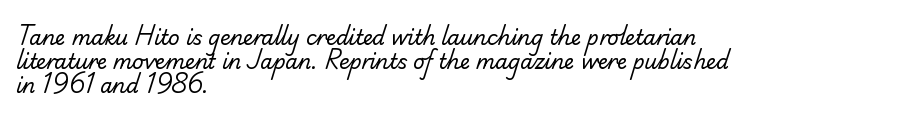
The image shows 20 px text type; set left-aligned, line spacing 1.21x, normal letter spacing, not underlined.
